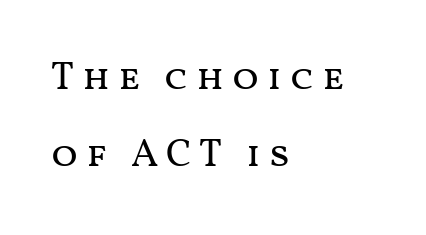
The image shows 39 px regular-weight, wide type, upright; set left-aligned, loose line spacing (1.97x), unusually wide letter spacing (+0.2 em), not underlined; medium stroke contrast and a medium x-height.
